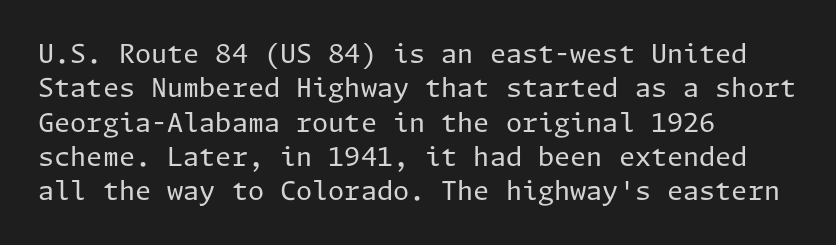
{"italic": "no", "bold": "no", "underline": "no", "align": "left", "line_spacing": "normal", "line_spacing_ratio": 1.32, "letter_spacing": "normal", "letter_spacing_em": 0.0, "glyph_px": 26}
